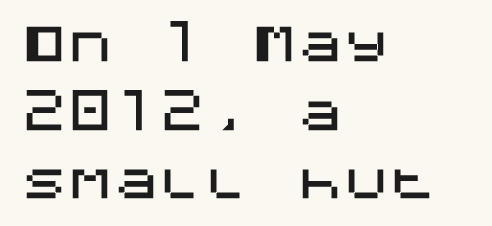
Q: Is the text italic (slanted)? A: No, it is upright.
Q: Is the typeface a serif or a sans-serif typeface? A: Sans-serif.
Q: Is the text underlined? A: No.
Q: How is the paragraph aligned? A: Left-aligned.
Q: Is the spacing between letters normal or unusually wide? A: Normal.
Q: Is the spacing between lines tight, normal or loose? A: Normal.
Q: Width (condensed, normal, or wide)? A: Normal.
Q: Stroke contrast? A: Medium.
Q: x-height? A: Large.
